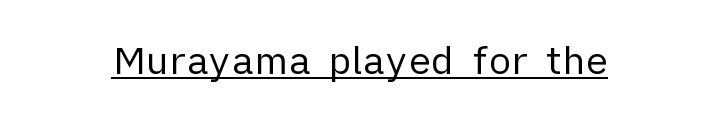
Check the space under the baseline: a stroke is drawn there. The face used here is proportionally spaced, like ordinary book or web type. The specimen reads as upright at a glance. The font is comparable to plain body text, perhaps lighter. The passage shown has conventional tracking throughout. Look at the bottom of the vertical strokes: they stop flat, with no serifs.
